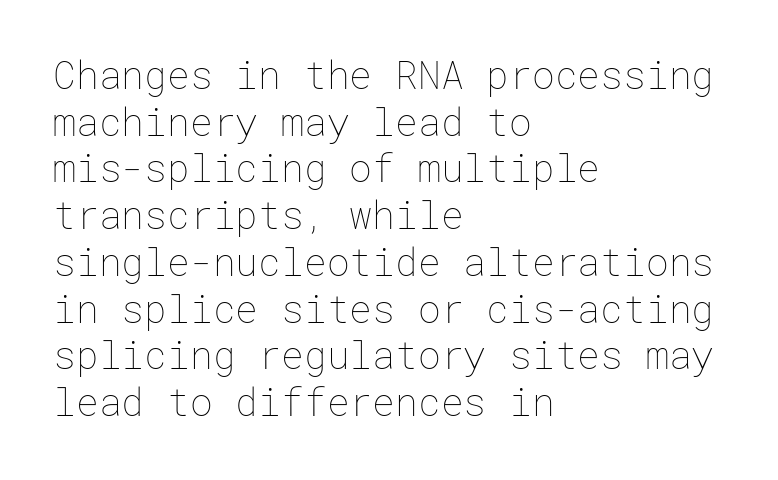
{"italic": "no", "bold": "no", "weight": "thin", "width": "normal", "stroke_contrast": "low", "x_height": "medium", "underline": "no", "align": "left", "line_spacing_ratio": 1.23, "letter_spacing": "normal", "letter_spacing_em": 0.0, "glyph_px": 38}
